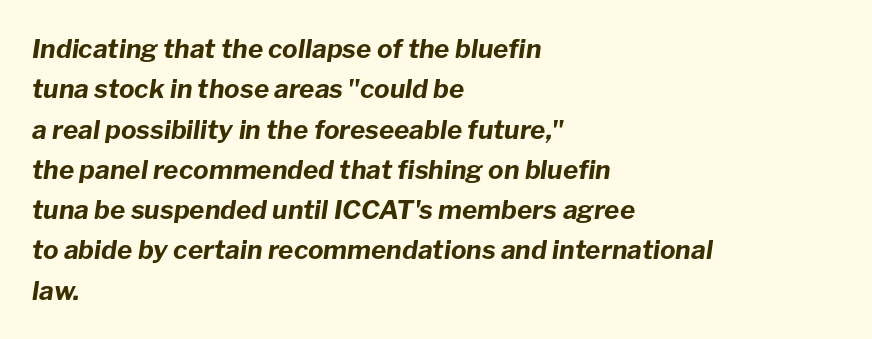
Q: Is the text bold? A: Yes.
Q: Is the text italic (slanted)? A: Yes, it leans right by about 8 degrees.
Q: Is the text underlined? A: No.
Q: How is the paragraph aligned? A: Left-aligned.
Q: Is the spacing between letters normal or unusually wide? A: Normal.
Q: Is the spacing between lines tight, normal or loose? A: Normal.
